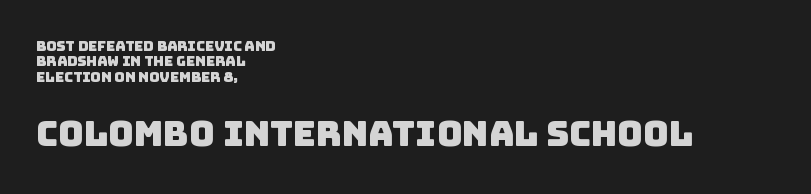
Q: Is the typeface a serif or a sans-serif typeface? A: Sans-serif.
Q: Is the text underlined? A: No.
Q: How is the paragraph aligned? A: Left-aligned.
Q: Is the spacing between letters normal or unusually wide? A: Normal.
Q: Is the spacing between lines tight, normal or loose? A: Tight.
Q: Which block of text is set in a larger size, the first (top) or the second (bottom)? A: The second (bottom) one.
Q: Width (condensed, normal, or wide)? A: Normal.
Q: Stroke contrast? A: Low.
Q: x-height? A: Large.
Q: Monospaced? A: No.
